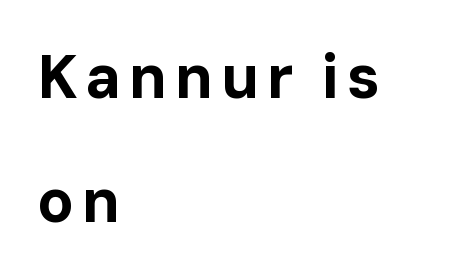
Q: Is the text bold? A: Yes.
Q: Is the text italic (slanted)? A: No, it is upright.
Q: Is the typeface a serif or a sans-serif typeface? A: Sans-serif.
Q: Is the text underlined? A: No.
Q: How is the paragraph aligned? A: Left-aligned.
Q: Is the spacing between lines tight, normal or loose? A: Loose.
Q: Width (condensed, normal, or wide)? A: Normal.
Q: Stroke contrast? A: Low.
Q: x-height? A: Medium.
Q: Monospaced? A: No.
